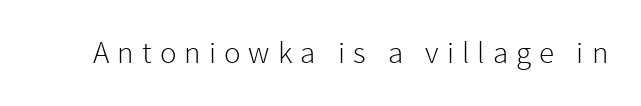
This sample has the flowing, uneven cadence of proportional lettering. A sans-serif font was chosen for this passage. The rendering inserts visible extra space after every character. Decoration check: the copy has no underline. The strokes are not fattened; the text isn't bold.
